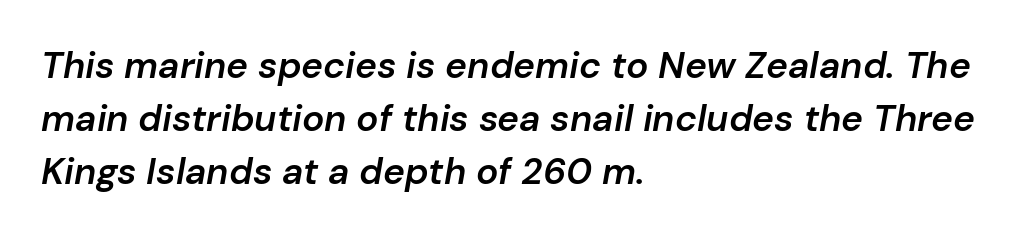
The image shows 37 px semibold type, italic (leaning right); set left-aligned, normal line spacing (1.43x), normal letter spacing, not underlined; low stroke contrast and a medium x-height.
